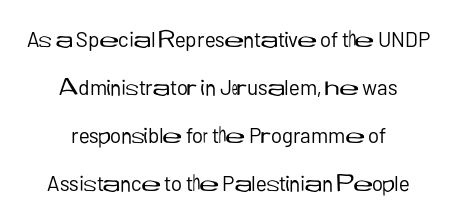
Line starts and ends both wander, symmetrically. The weight tops out at a normal text grade. The lines are spread far apart with generous leading. Upright lettering throughout. The horizontal fit of the characters is conventional and even.
